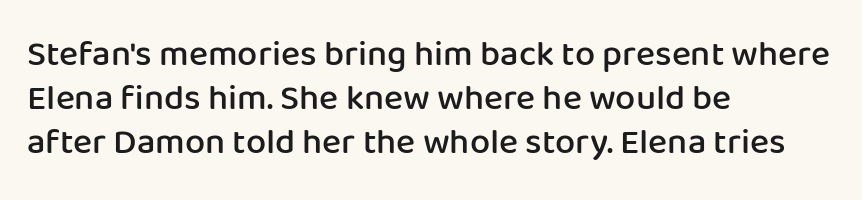
How are the letters spaced? Ordinarily, with no added tracking. The rendering shows plain stroke endings on the letterforms — a sans-serif design. Bare-footed words on every line. This is roman type, the default non-slanted kind.
